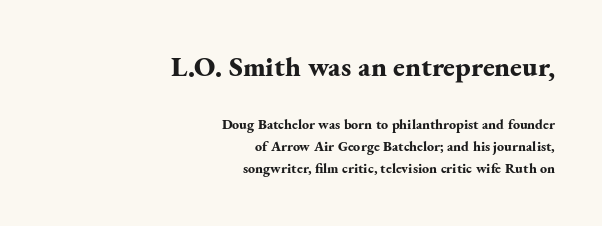
The image shows 28 px bold serif type, upright; set right-aligned, normal line spacing (1.59x), normal letter spacing, not underlined; the first (top) block is 2.0x larger; medium stroke contrast and a small x-height.
